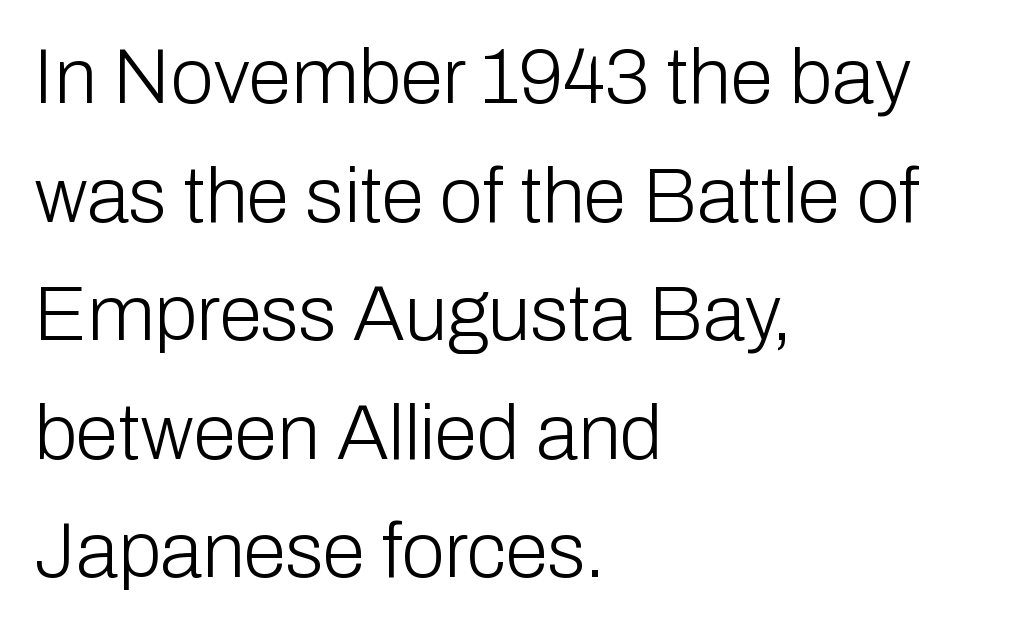
The image shows 78 px light sans-serif type, upright; set left-aligned, normal line spacing (1.52x), normal letter spacing, not underlined; low stroke contrast and a medium x-height.
